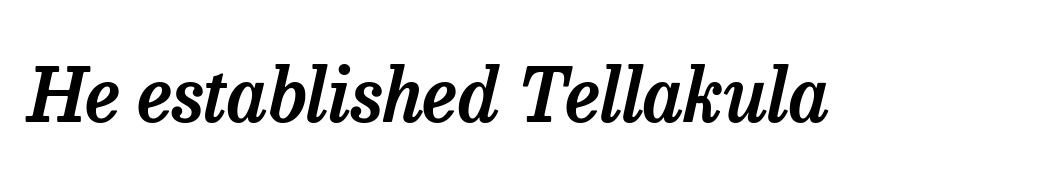
{"serif": "yes", "italic": "yes", "lean": "right", "slant_degrees": 13, "width": "normal", "stroke_contrast": "low", "x_height": "medium", "monospaced": "no", "underline": "no", "letter_spacing": "normal", "letter_spacing_em": 0.0, "glyph_px": 74}
